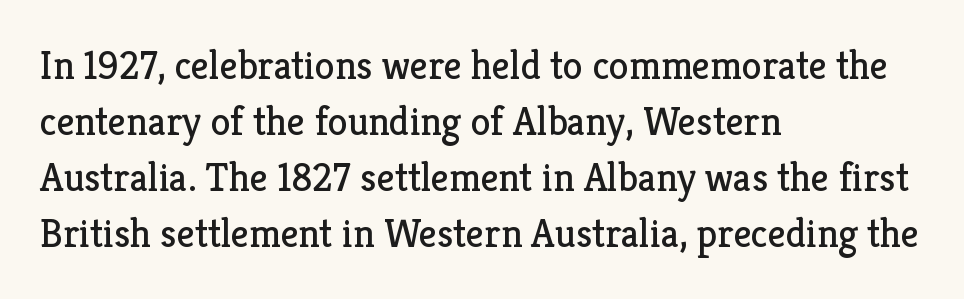
The rendering keeps characters at their native spacing. Whoever set this chose a conventional vertical rhythm. Unlike a clean sans, this face finishes its strokes with serifs. The specimen reads as upright at a glance.
